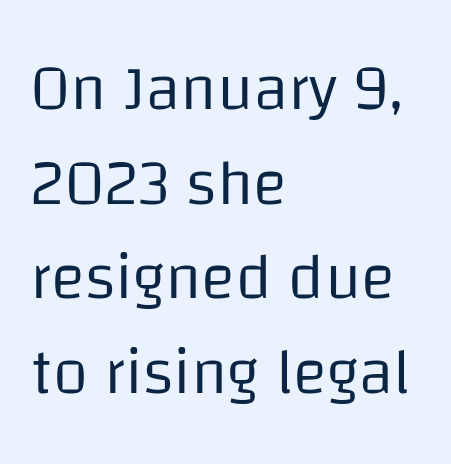
The image shows 64 px regular-weight sans-serif type, upright; set left-aligned, normal line spacing (1.48x), normal letter spacing, not underlined; low stroke contrast and a large x-height.
